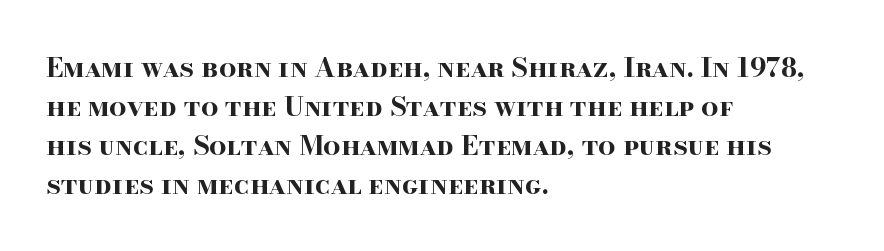
Q: Is the text bold? A: Yes.
Q: Is the text italic (slanted)? A: No, it is upright.
Q: Is the text underlined? A: No.
Q: How is the paragraph aligned? A: Left-aligned.
Q: Is the spacing between letters normal or unusually wide? A: Normal.
Q: Is the spacing between lines tight, normal or loose? A: Normal.
